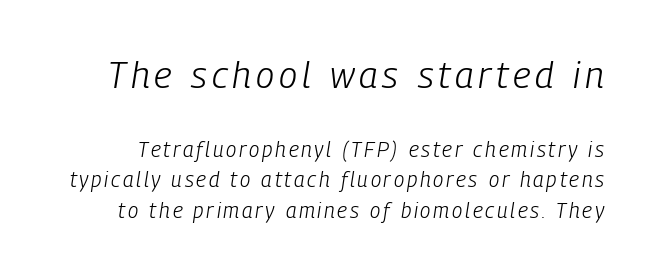
The image shows 37 px light, condensed type, italic (leaning right); set normal line spacing (1.46x), not underlined; the first (top) block is 1.76x larger; low stroke contrast and a medium x-height.
